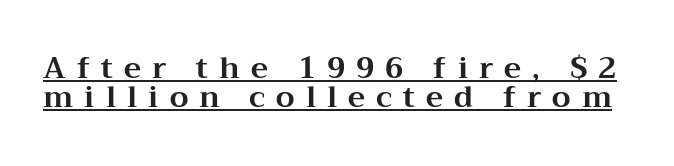
Q: Is the text bold? A: Yes.
Q: Is the text italic (slanted)? A: No, it is upright.
Q: Is the typeface a serif or a sans-serif typeface? A: Serif.
Q: Is the text underlined? A: Yes.
Q: Is the spacing between letters normal or unusually wide? A: Unusually wide.
Q: Is the spacing between lines tight, normal or loose? A: Tight.
Q: Width (condensed, normal, or wide)? A: Wide.
Q: Stroke contrast? A: Medium.
Q: x-height? A: Medium.
Q: Monospaced? A: No.
